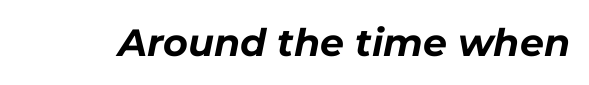
Descenders hang freely into open space. The passage shown has conventional tracking throughout. Italic? Definitely — the glyphs are oblique. These lines carry a lot of weight — the face is fully bold. Proportional: the letters do not fall into vertical columns.
